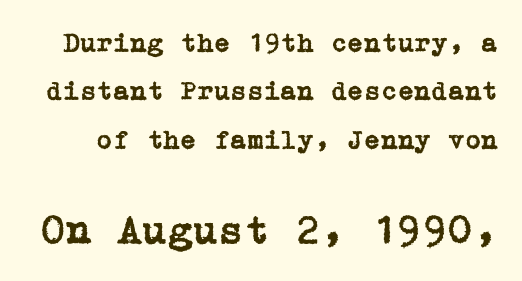
The image shows 41 px serif type, upright; set line spacing 1.79x, normal letter spacing, not underlined; the second (bottom) block is 1.52x larger; low stroke contrast and a medium x-height.
